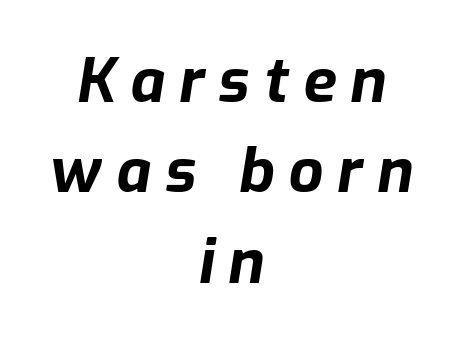
The image shows 61 px bold type, italic (leaning right); set centered, normal line spacing (1.48x), unusually wide letter spacing (+0.23 em), not underlined; low stroke contrast and a medium x-height.
